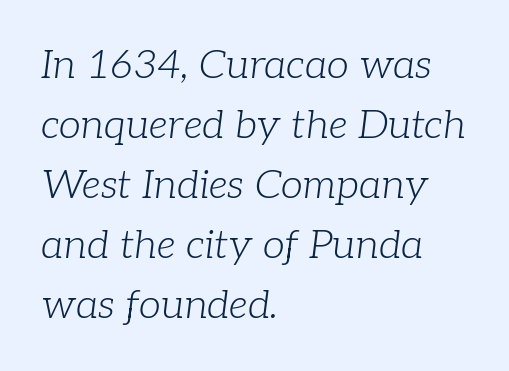
Q: Is the text bold? A: No.
Q: Is the text italic (slanted)? A: Yes, it leans right by about 7 degrees.
Q: Is the typeface a serif or a sans-serif typeface? A: Serif.
Q: Is the text underlined? A: No.
Q: How is the paragraph aligned? A: Left-aligned.
Q: Is the spacing between letters normal or unusually wide? A: Normal.
Q: Is the spacing between lines tight, normal or loose? A: Normal.
Q: Width (condensed, normal, or wide)? A: Normal.
Q: Stroke contrast? A: Low.
Q: x-height? A: Medium.
Q: Monospaced? A: No.
